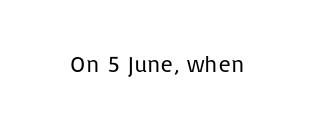
The image shows 23 px text type, upright; set normal letter spacing, not underlined.
